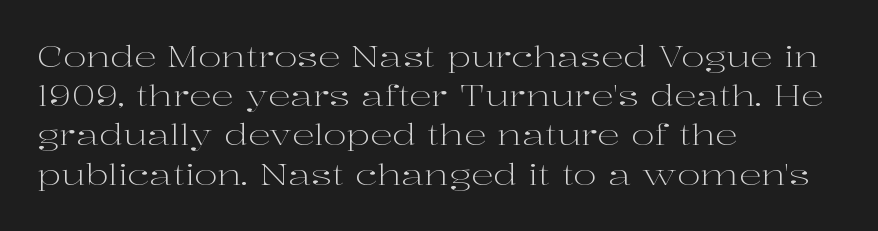
Q: Is the text bold? A: No.
Q: Is the text italic (slanted)? A: No, it is upright.
Q: Is the typeface a serif or a sans-serif typeface? A: Serif.
Q: Is the text underlined? A: No.
Q: How is the paragraph aligned? A: Left-aligned.
Q: Is the spacing between letters normal or unusually wide? A: Normal.
Q: Is the spacing between lines tight, normal or loose? A: Normal.
Q: Width (condensed, normal, or wide)? A: Wide.
Q: Stroke contrast? A: High.
Q: x-height? A: Medium.
Q: Monospaced? A: No.
